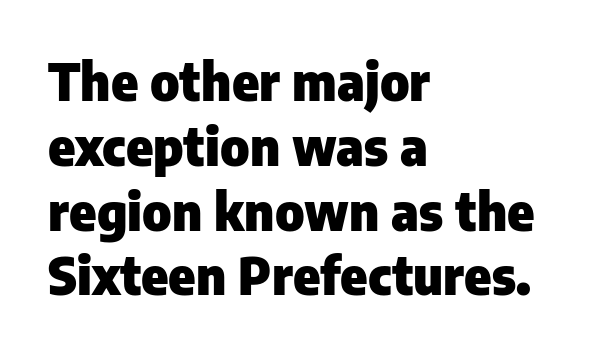
Italic? Not at all — the glyphs are vertical. Where is the straight margin? On the left. Check under the words: just untouched page. On the weight axis this lands at bold, roughly 700.
